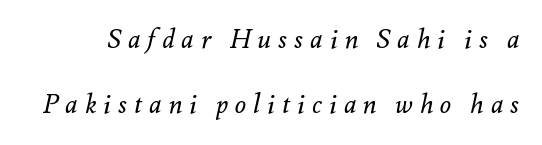
{"italic": "yes", "lean": "right", "slant_degrees": 12, "bold": "no", "underline": "no", "line_spacing": "loose", "line_spacing_ratio": 2.5, "letter_spacing": "wide", "letter_spacing_em": 0.27, "glyph_px": 26}
